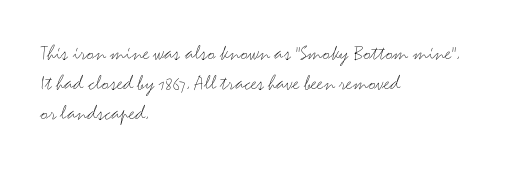
The image shows 22 px text type; set left-aligned, normal line spacing (1.36x), normal letter spacing, not underlined.
